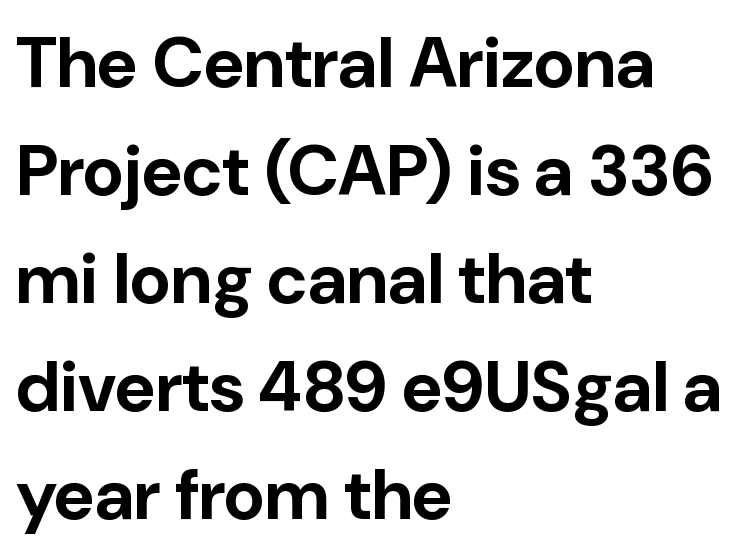
{"serif": "no", "italic": "no", "bold": "yes", "weight": "bold", "width": "normal", "stroke_contrast": "low", "x_height": "medium", "monospaced": "no", "underline": "no", "align": "left", "line_spacing": "normal", "line_spacing_ratio": 1.52, "letter_spacing": "normal", "letter_spacing_em": 0.0, "glyph_px": 71}
